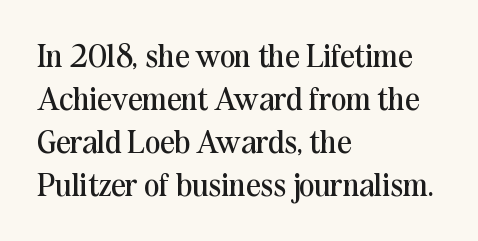
Q: Is the text bold? A: No.
Q: Is the text italic (slanted)? A: No, it is upright.
Q: Is the typeface a serif or a sans-serif typeface? A: Serif.
Q: Is the text underlined? A: No.
Q: How is the paragraph aligned? A: Left-aligned.
Q: Is the spacing between letters normal or unusually wide? A: Normal.
Q: Is the spacing between lines tight, normal or loose? A: Normal.
Q: Width (condensed, normal, or wide)? A: Normal.
Q: Stroke contrast? A: Medium.
Q: x-height? A: Medium.
Q: Monospaced? A: No.
